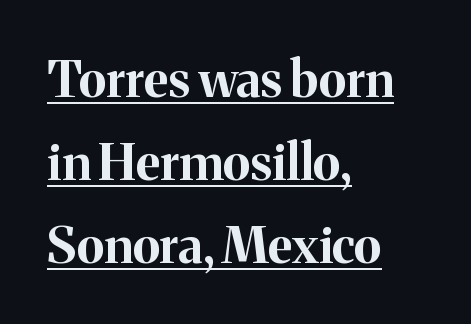
The image shows 50 px bold serif type, upright; set left-aligned, normal line spacing (1.66x), normal letter spacing, underlined; medium stroke contrast and a medium x-height.
